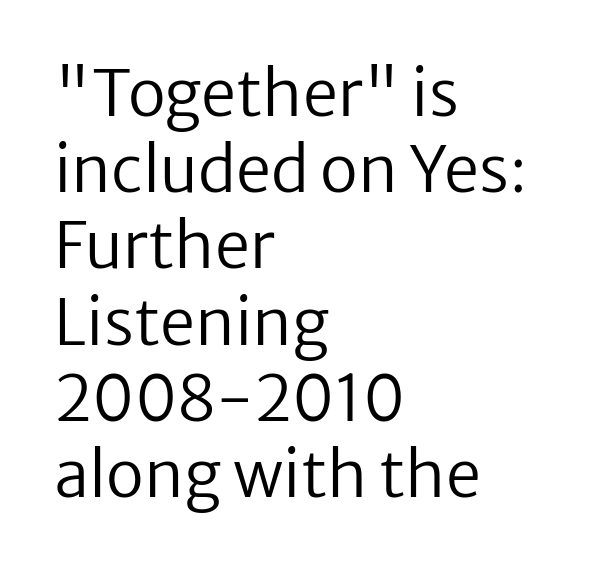
Q: Is the text bold? A: No.
Q: Is the text italic (slanted)? A: No, it is upright.
Q: Is the typeface a serif or a sans-serif typeface? A: Sans-serif.
Q: Is the text underlined? A: No.
Q: How is the paragraph aligned? A: Left-aligned.
Q: Is the spacing between letters normal or unusually wide? A: Normal.
Q: Width (condensed, normal, or wide)? A: Normal.
Q: Stroke contrast? A: Low.
Q: x-height? A: Medium.
Q: Monospaced? A: No.
